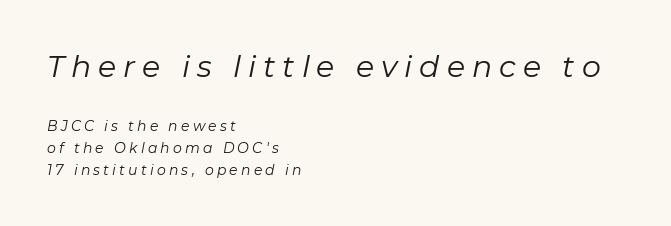
The image shows 30 px regular-weight type, italic (leaning right); set left-aligned, normal line spacing (1.55x), unusually wide letter spacing (+0.23 em), not underlined; the first (top) block is 2.14x larger; low stroke contrast and a medium x-height.
